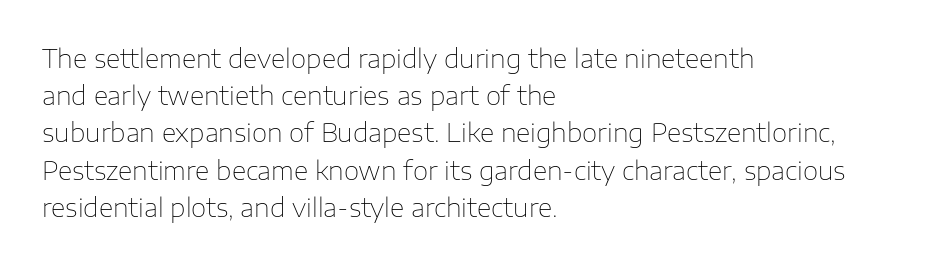
Each new line begins a customary step beneath the previous one. In CSS terms this would be text-align: left. Every character sits straight up, as roman type does. Inter-character spacing is left at the font's built-in metrics.
